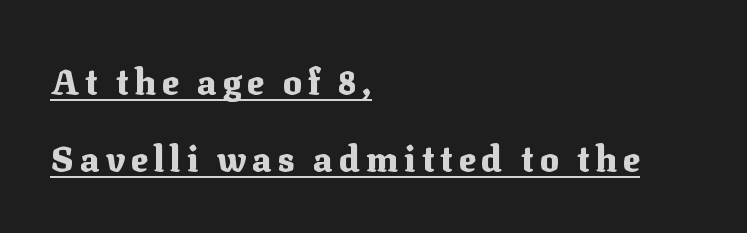
The image shows 35 px heavy serif type, upright; set left-aligned, loose line spacing (2.19x), underlined; medium stroke contrast and a medium x-height.
